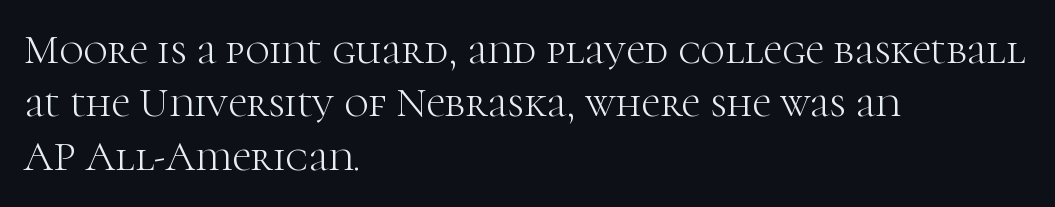
{"serif": "yes", "italic": "no", "bold": "no", "weight": "light", "width": "normal", "stroke_contrast": "high", "x_height": "medium", "monospaced": "no", "underline": "no", "align": "left", "line_spacing": "normal", "line_spacing_ratio": 1.27, "letter_spacing": "normal", "letter_spacing_em": 0.0, "glyph_px": 42}
